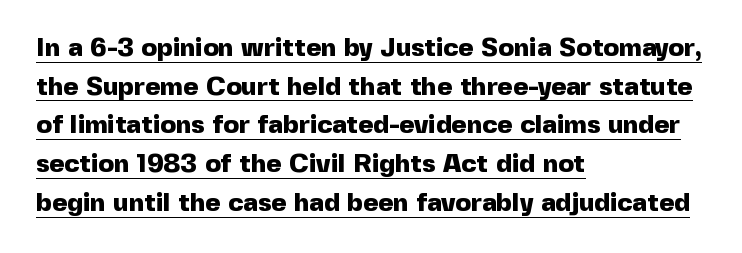
Q: Is the text bold? A: Yes.
Q: Is the text italic (slanted)? A: No, it is upright.
Q: Is the text underlined? A: Yes.
Q: How is the paragraph aligned? A: Left-aligned.
Q: Is the spacing between letters normal or unusually wide? A: Normal.
Q: Is the spacing between lines tight, normal or loose? A: Normal.
